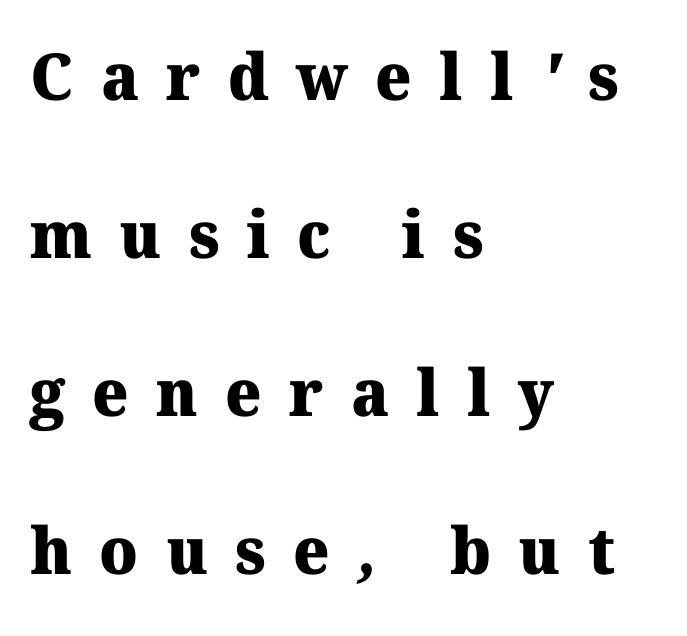
{"serif": "yes", "bold": "yes", "weight": "heavy", "width": "normal", "stroke_contrast": "medium", "x_height": "medium", "monospaced": "no", "underline": "no", "align": "left", "line_spacing": "loose", "line_spacing_ratio": 2.43, "letter_spacing": "wide", "letter_spacing_em": 0.42, "glyph_px": 65}
